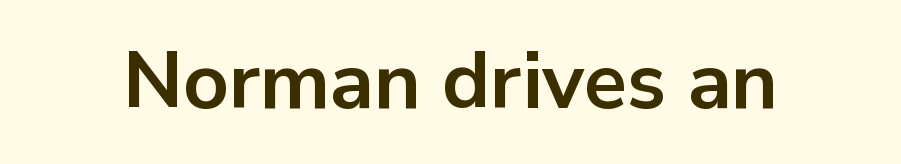
{"serif": "no", "italic": "no", "bold": "yes", "weight": "bold", "width": "normal", "stroke_contrast": "low", "x_height": "medium", "monospaced": "no", "underline": "no", "letter_spacing": "normal", "letter_spacing_em": 0.0, "glyph_px": 80}
